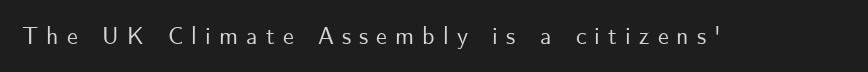
{"italic": "no", "underline": "no", "letter_spacing": "wide", "letter_spacing_em": 0.34, "glyph_px": 24}
